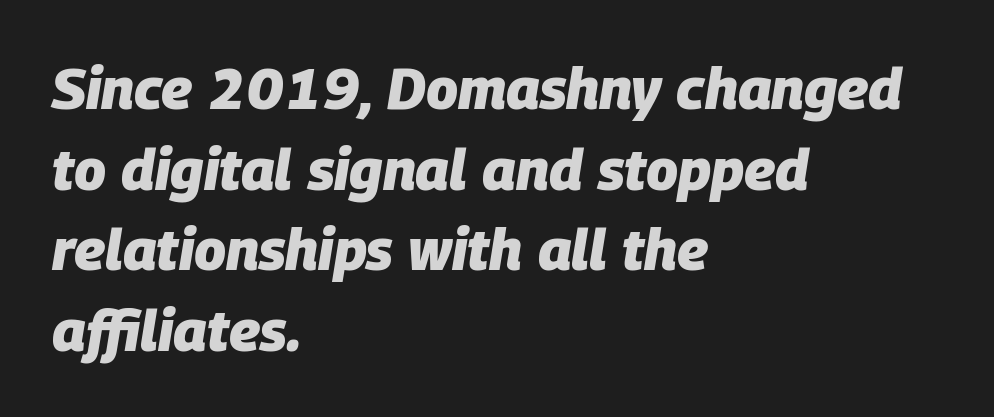
{"italic": "yes", "lean": "right", "slant_degrees": 9, "bold": "yes", "weight": "heavy", "width": "normal", "stroke_contrast": "low", "x_height": "large", "monospaced": "no", "underline": "no", "align": "left", "line_spacing": "normal", "line_spacing_ratio": 1.39, "letter_spacing": "normal", "letter_spacing_em": 0.0, "glyph_px": 58}
